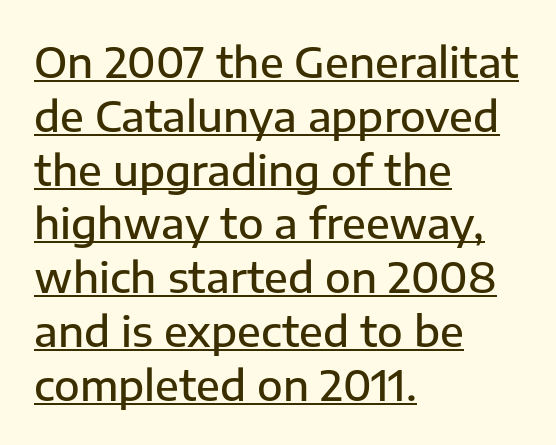
Line starts are locked; line ends wander. The sample has been set in demibold, a notch under bold. A typesetter would call this proportional, since set widths differ per character. The letterforms sit shoulder to shoulder at normal distance. This is the regular roman posture of the typeface. This rendering employs a face without finishing strokes, i.e., a sans-serif.
